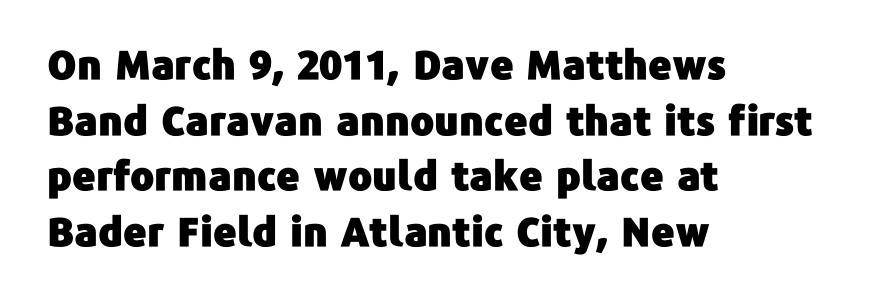
You could not count columns in this text — the font is proportionally spaced. Do the letters lean? They stand straight. Reading down the column, the eye jumps a familiar distance to each next line. Just letters on the line, the space beneath them empty.
